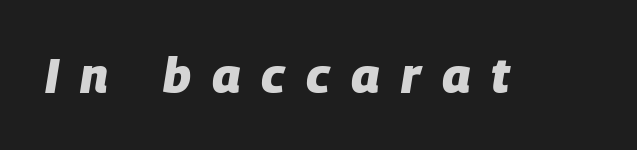
Q: Is the text bold? A: Yes.
Q: Is the text italic (slanted)? A: Yes, it leans right by about 9 degrees.
Q: Is the text underlined? A: No.
Q: Is the spacing between letters normal or unusually wide? A: Unusually wide.
Q: Width (condensed, normal, or wide)? A: Normal.
Q: Stroke contrast? A: Low.
Q: x-height? A: Large.
Q: Monospaced? A: No.
